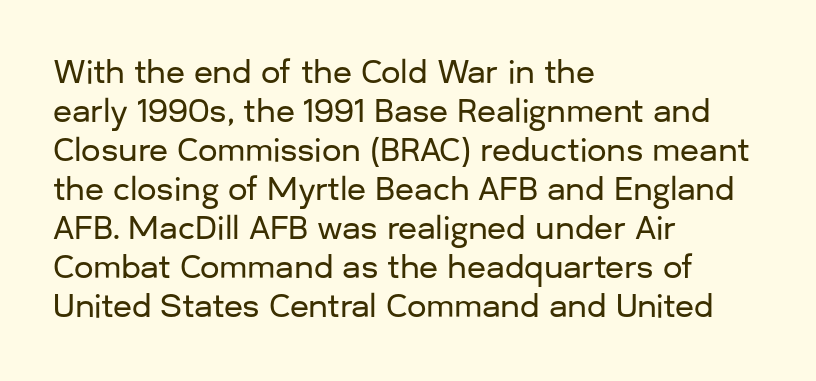
Q: Is the text italic (slanted)? A: No, it is upright.
Q: Is the typeface a serif or a sans-serif typeface? A: Sans-serif.
Q: Is the text underlined? A: No.
Q: How is the paragraph aligned? A: Left-aligned.
Q: Is the spacing between letters normal or unusually wide? A: Normal.
Q: Is the spacing between lines tight, normal or loose? A: Normal.
Q: Width (condensed, normal, or wide)? A: Normal.
Q: Stroke contrast? A: Low.
Q: x-height? A: Medium.
Q: Monospaced? A: No.
